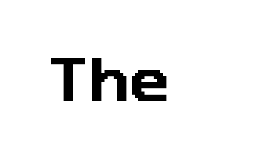
{"serif": "no", "width": "normal", "stroke_contrast": "low", "x_height": "medium", "monospaced": "no", "underline": "no", "letter_spacing": "normal", "letter_spacing_em": 0.0, "glyph_px": 50}
